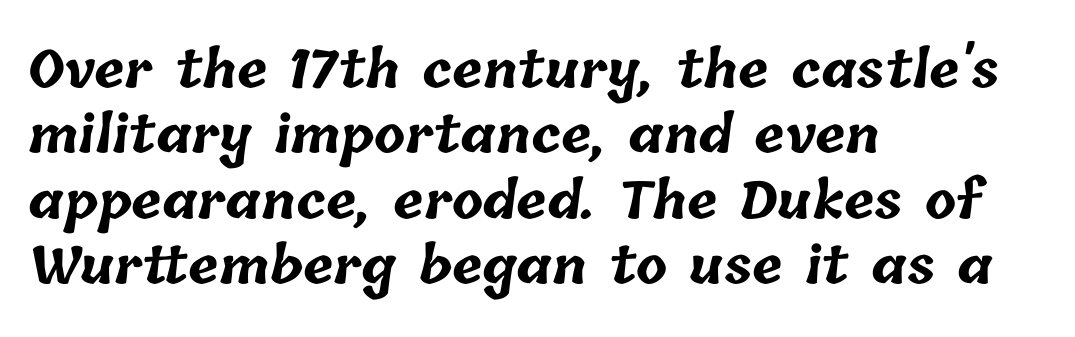
Where is the straight margin? On the left. On the weight axis this lands at bold, roughly 700. The foot of each line stays bare and open. Looks like regular typesetting: each glyph gets only the width it needs. Summary of vertical rhythm: regular, with standard interline spacing. Look at the tracking — it's just the regular setting, nothing added.
